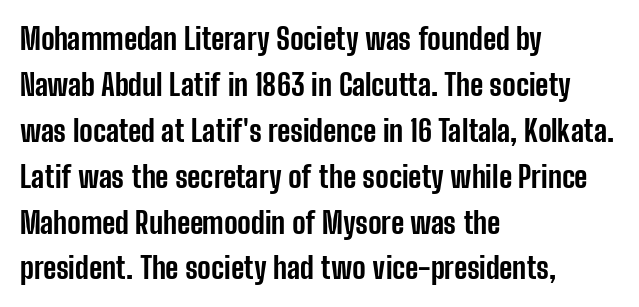
Notice how the passage keeps a crisp vertical edge on the left only. Looks like regular typesetting: each glyph gets only the width it needs. Each word holds together tightly as a unit, with standard inter-letter gaps. The passage shown is emphatically bold.
